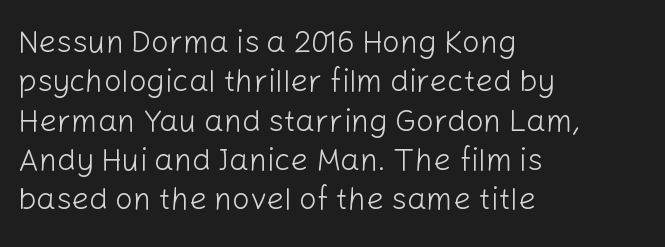
{"serif": "no", "italic": "no", "bold": "no", "weight": "light", "width": "normal", "stroke_contrast": "low", "x_height": "medium", "monospaced": "no", "underline": "no", "align": "left", "line_spacing": "normal", "line_spacing_ratio": 1.27, "letter_spacing": "normal", "letter_spacing_em": 0.0, "glyph_px": 31}
